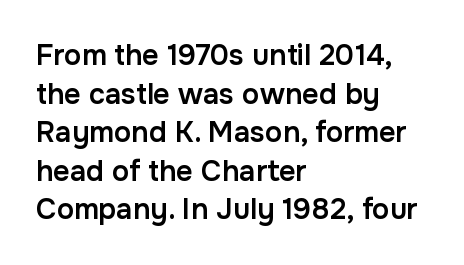
Q: Is the text bold? A: Semi-bold.
Q: Is the text italic (slanted)? A: No, it is upright.
Q: Is the typeface a serif or a sans-serif typeface? A: Sans-serif.
Q: Is the text underlined? A: No.
Q: How is the paragraph aligned? A: Left-aligned.
Q: Is the spacing between letters normal or unusually wide? A: Normal.
Q: Is the spacing between lines tight, normal or loose? A: Normal.
Q: Width (condensed, normal, or wide)? A: Normal.
Q: Stroke contrast? A: Low.
Q: x-height? A: Medium.
Q: Monospaced? A: No.
